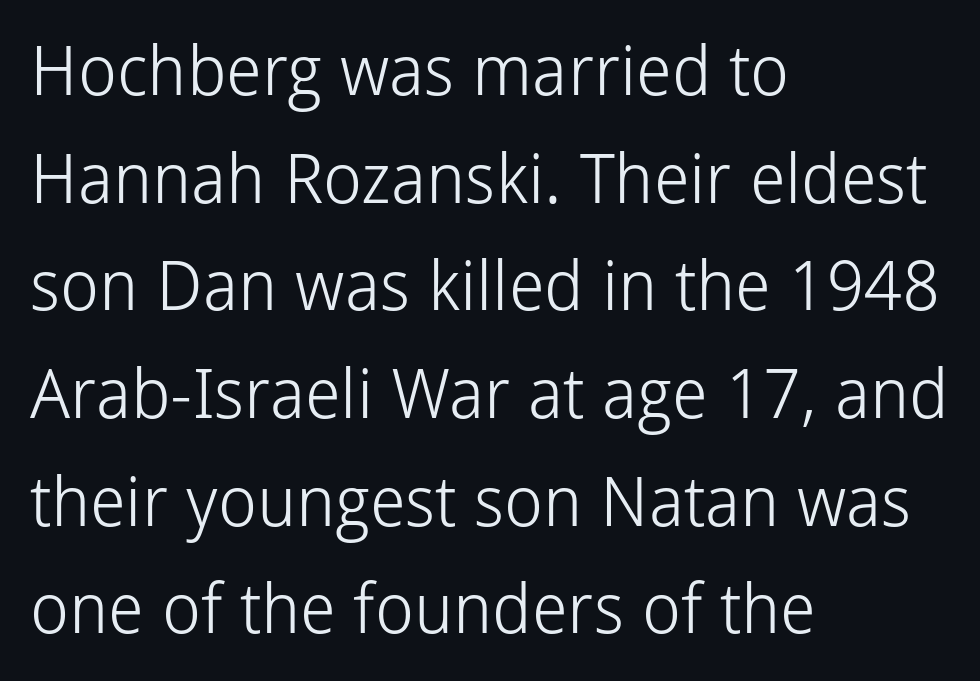
{"serif": "no", "italic": "no", "bold": "no", "weight": "light", "width": "normal", "stroke_contrast": "low", "x_height": "medium", "monospaced": "no", "underline": "no", "align": "left", "line_spacing": "normal", "line_spacing_ratio": 1.56, "letter_spacing": "normal", "letter_spacing_em": 0.0, "glyph_px": 69}
